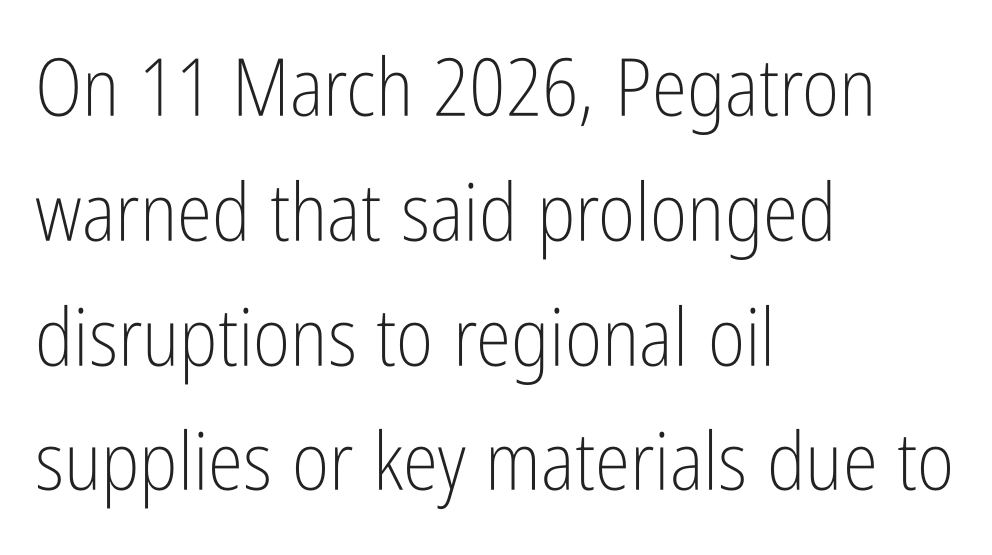
{"serif": "no", "italic": "no", "bold": "no", "weight": "light", "width": "condensed", "stroke_contrast": "low", "x_height": "medium", "monospaced": "no", "underline": "no", "align": "left", "line_spacing": "normal", "line_spacing_ratio": 1.56, "letter_spacing": "normal", "letter_spacing_em": 0.0, "glyph_px": 80}
